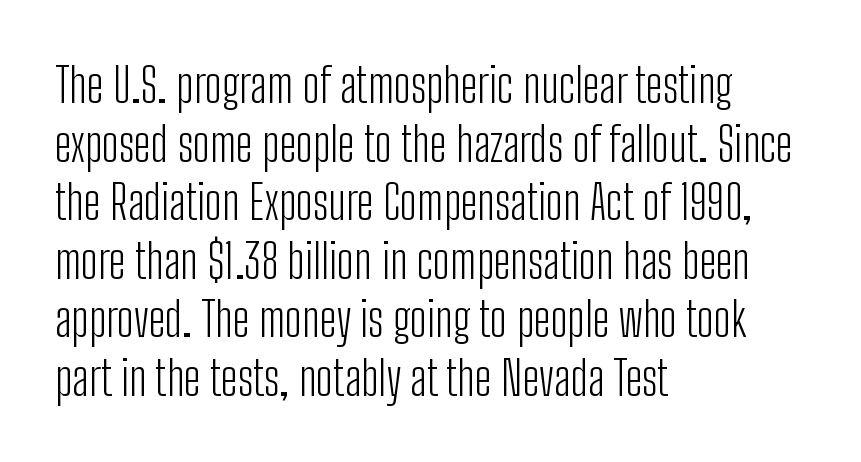
The image shows 48 px light, condensed sans-serif type, upright; set left-aligned, line spacing 1.22x, normal letter spacing, not underlined; low stroke contrast and a medium x-height.
